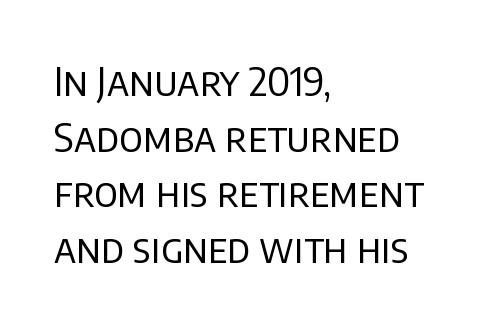
Q: Is the text bold? A: No.
Q: Is the text italic (slanted)? A: No, it is upright.
Q: Is the typeface a serif or a sans-serif typeface? A: Sans-serif.
Q: Is the text underlined? A: No.
Q: How is the paragraph aligned? A: Left-aligned.
Q: Is the spacing between letters normal or unusually wide? A: Normal.
Q: Is the spacing between lines tight, normal or loose? A: Normal.
Q: Width (condensed, normal, or wide)? A: Normal.
Q: Stroke contrast? A: Low.
Q: x-height? A: Large.
Q: Monospaced? A: No.
